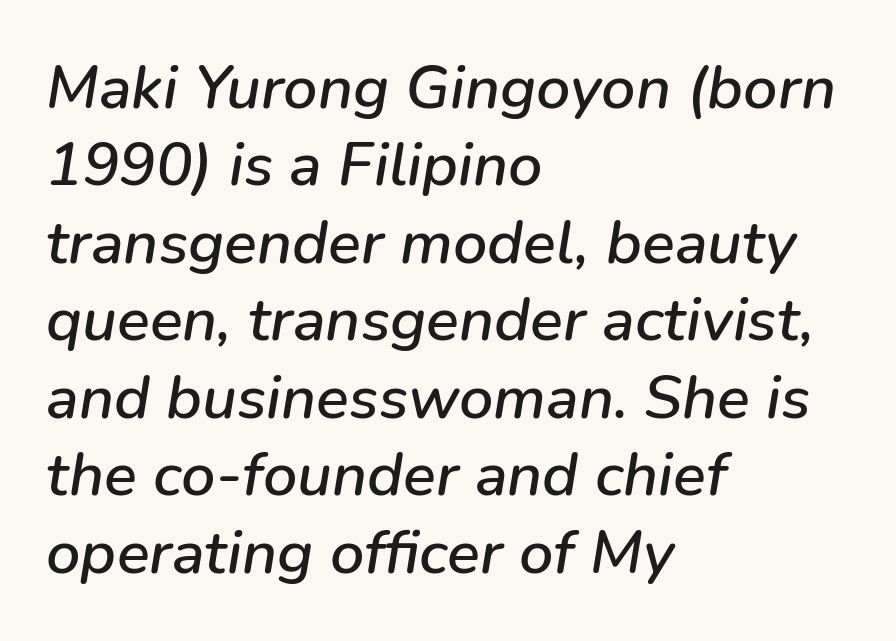
{"italic": "yes", "lean": "right", "slant_degrees": 9, "width": "normal", "stroke_contrast": "low", "x_height": "medium", "monospaced": "no", "underline": "no", "align": "left", "line_spacing": "normal", "line_spacing_ratio": 1.27, "letter_spacing": "normal", "letter_spacing_em": 0.0, "glyph_px": 61}
